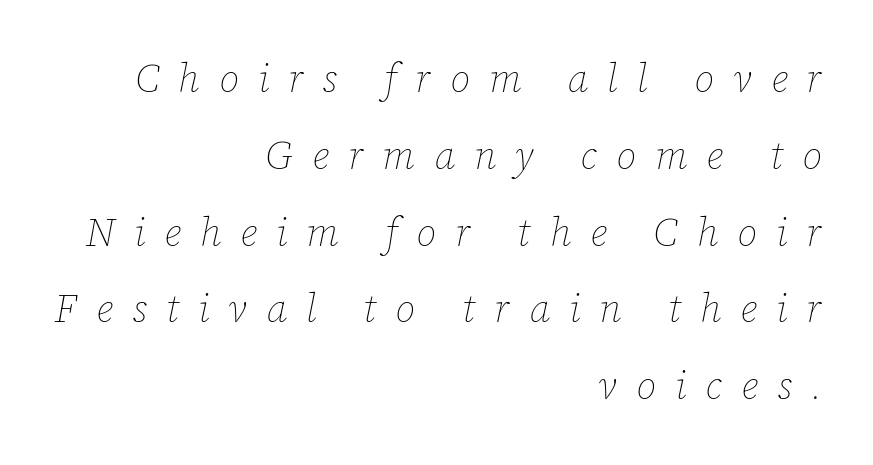
{"italic": "yes", "lean": "right", "slant_degrees": 12, "bold": "no", "weight": "thin", "width": "normal", "stroke_contrast": "low", "x_height": "medium", "monospaced": "no", "underline": "no", "align": "right", "line_spacing": "loose", "line_spacing_ratio": 1.97, "letter_spacing": "wide", "letter_spacing_em": 0.49, "glyph_px": 39}
